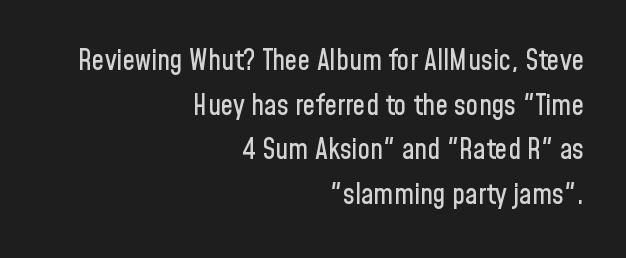
Q: Is the text italic (slanted)? A: No, it is upright.
Q: Is the typeface a serif or a sans-serif typeface? A: Sans-serif.
Q: Is the text underlined? A: No.
Q: How is the paragraph aligned? A: Right-aligned.
Q: Is the spacing between letters normal or unusually wide? A: Normal.
Q: Is the spacing between lines tight, normal or loose? A: Normal.
Q: Width (condensed, normal, or wide)? A: Condensed.
Q: Stroke contrast? A: Low.
Q: x-height? A: Medium.
Q: Monospaced? A: No.
